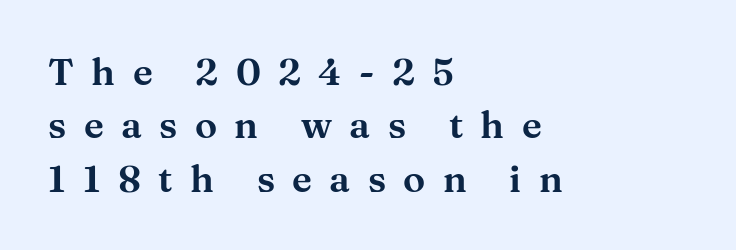
The image shows 37 px wide serif type, upright; set left-aligned, normal line spacing (1.44x), unusually wide letter spacing (+0.47 em), not underlined; medium stroke contrast and a medium x-height.
